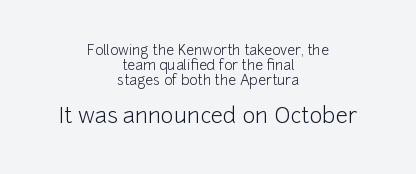
{"italic": "no", "bold": "no", "underline": "no", "align": "center", "line_spacing": "tight", "line_spacing_ratio": 1.06, "letter_spacing": "normal", "letter_spacing_em": 0.0, "larger_block": "second", "size_ratio": 1.57, "glyph_px": 22}
